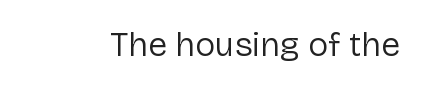
Q: Is the text bold? A: No.
Q: Is the text italic (slanted)? A: No, it is upright.
Q: Is the typeface a serif or a sans-serif typeface? A: Sans-serif.
Q: Is the text underlined? A: No.
Q: Is the spacing between letters normal or unusually wide? A: Normal.
Q: Width (condensed, normal, or wide)? A: Normal.
Q: Stroke contrast? A: Low.
Q: x-height? A: Medium.
Q: Monospaced? A: No.
